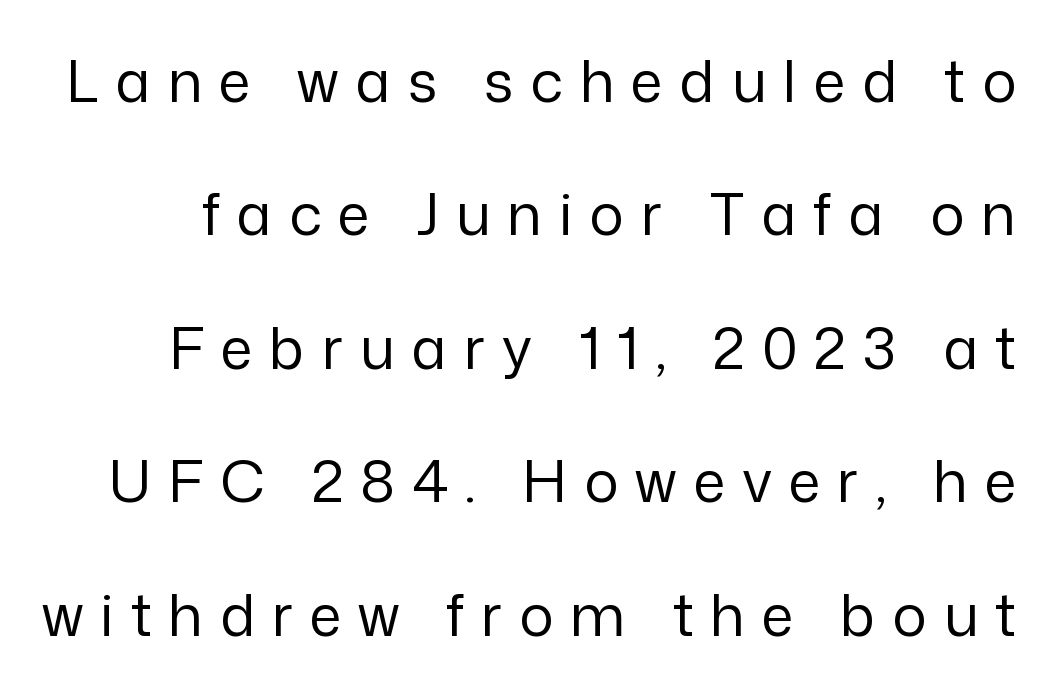
{"serif": "no", "italic": "no", "bold": "no", "weight": "regular", "width": "normal", "stroke_contrast": "low", "x_height": "medium", "monospaced": "no", "underline": "no", "line_spacing": "loose", "line_spacing_ratio": 2.3, "letter_spacing": "wide", "letter_spacing_em": 0.29, "glyph_px": 58}
